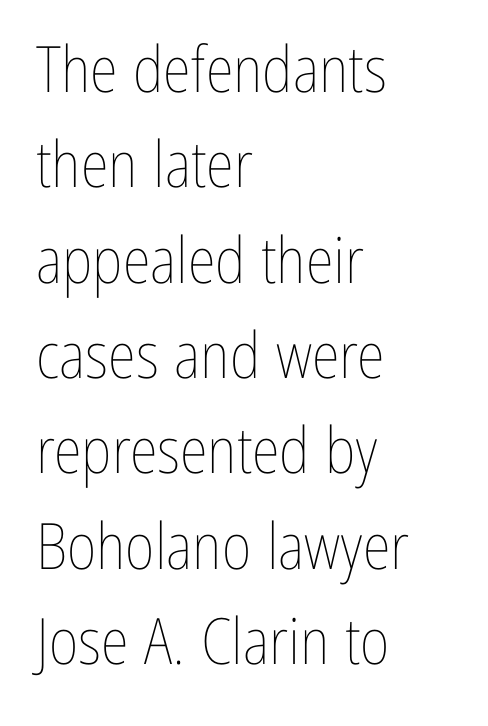
Q: Is the text bold? A: No.
Q: Is the text italic (slanted)? A: No, it is upright.
Q: Is the text underlined? A: No.
Q: How is the paragraph aligned? A: Left-aligned.
Q: Is the spacing between letters normal or unusually wide? A: Normal.
Q: Is the spacing between lines tight, normal or loose? A: Normal.
Q: Width (condensed, normal, or wide)? A: Condensed.
Q: Stroke contrast? A: Low.
Q: x-height? A: Medium.
Q: Monospaced? A: No.
